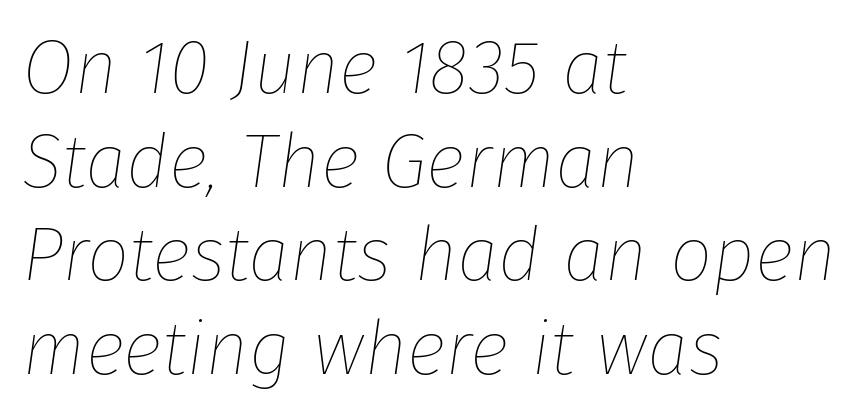
{"italic": "yes", "lean": "right", "slant_degrees": 8, "bold": "no", "weight": "thin", "width": "normal", "stroke_contrast": "low", "x_height": "medium", "monospaced": "no", "underline": "no", "align": "left", "line_spacing": "normal", "line_spacing_ratio": 1.25, "letter_spacing": "normal", "letter_spacing_em": 0.0, "glyph_px": 75}
